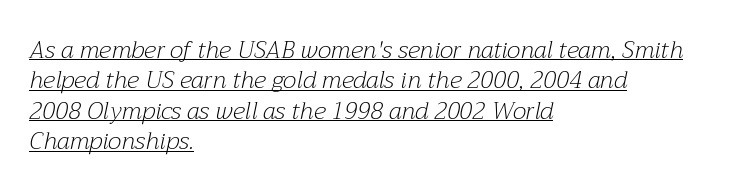
The specimen reads as italic at a glance. The weight tops out at a normal text grade. Is the letter spacing exaggerated? No — it looks like the ordinary default. Decoration check: the copy is underlined. The lines sit at an ordinary, default distance from one another. Typeset ragged right — the left edge is the straight one.
